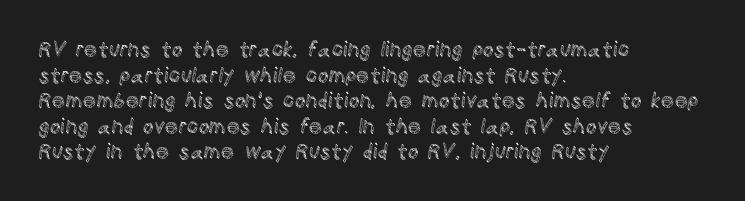
The image shows 21 px text type; set left-aligned, line spacing 1.22x, normal letter spacing, not underlined.
